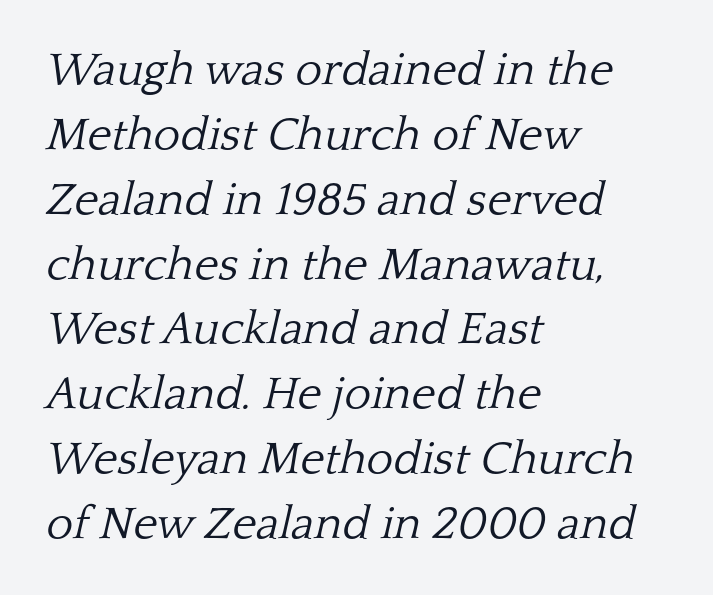
The image shows 46 px light serif type, italic (leaning right); set left-aligned, normal line spacing (1.41x), normal letter spacing, not underlined; low stroke contrast and a medium x-height.
